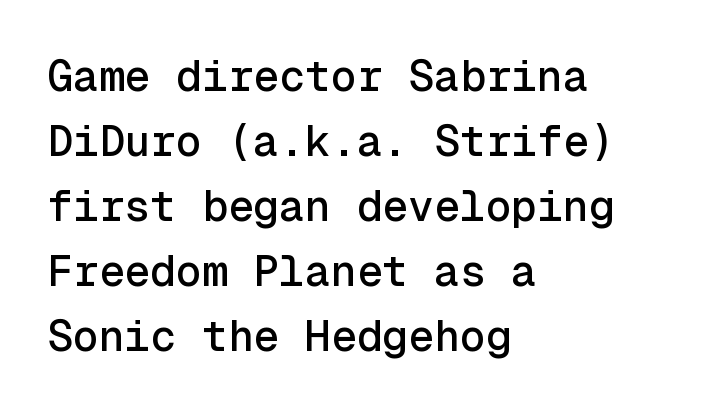
Q: Is the text italic (slanted)? A: No, it is upright.
Q: Is the typeface a serif or a sans-serif typeface? A: Sans-serif.
Q: Is the text underlined? A: No.
Q: How is the paragraph aligned? A: Left-aligned.
Q: Is the spacing between letters normal or unusually wide? A: Normal.
Q: Is the spacing between lines tight, normal or loose? A: Normal.
Q: Width (condensed, normal, or wide)? A: Normal.
Q: x-height? A: Medium.
Q: Monospaced? A: Yes.
